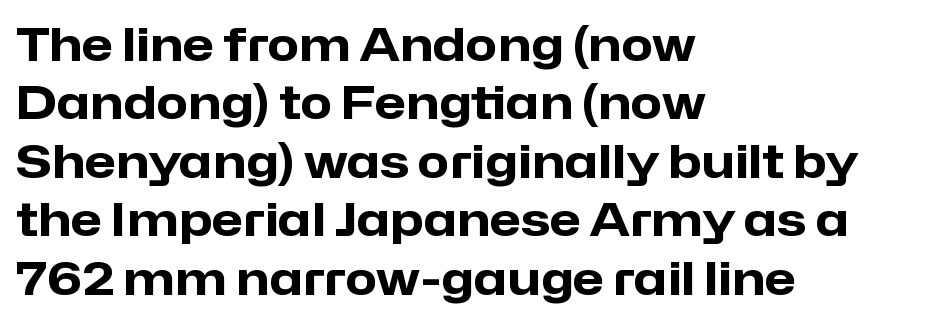
The image shows 46 px heavy sans-serif type, upright; set left-aligned, normal line spacing (1.27x), normal letter spacing, not underlined; low stroke contrast and a medium x-height.
